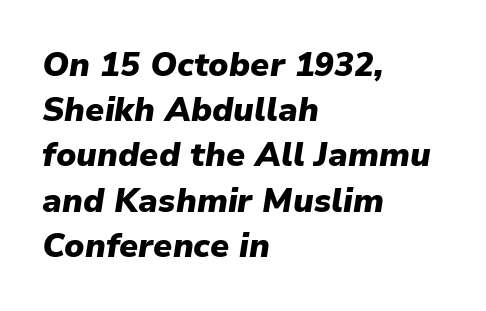
Q: Is the text bold? A: Yes.
Q: Is the text italic (slanted)? A: Yes, it leans right by about 9 degrees.
Q: Is the text underlined? A: No.
Q: How is the paragraph aligned? A: Left-aligned.
Q: Is the spacing between letters normal or unusually wide? A: Normal.
Q: Is the spacing between lines tight, normal or loose? A: Normal.
Q: Width (condensed, normal, or wide)? A: Normal.
Q: Stroke contrast? A: Low.
Q: x-height? A: Medium.
Q: Monospaced? A: No.
